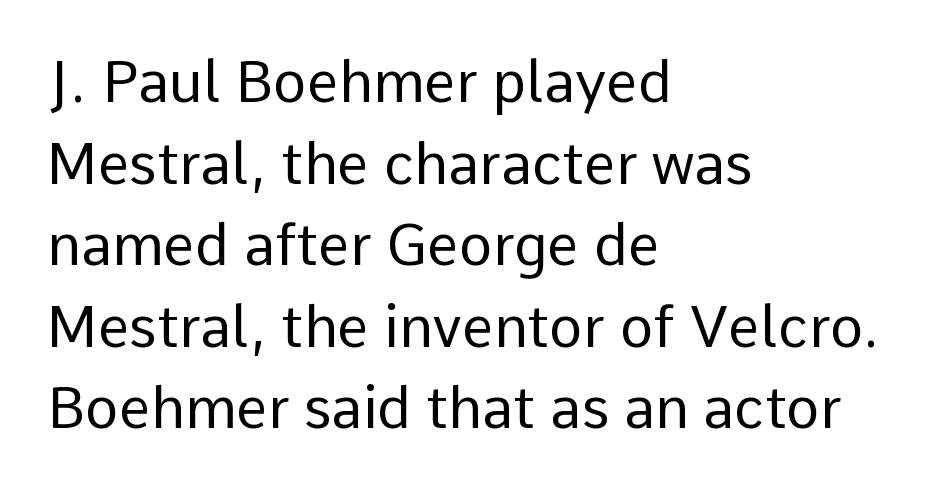
Q: Is the text bold? A: No.
Q: Is the text italic (slanted)? A: No, it is upright.
Q: Is the typeface a serif or a sans-serif typeface? A: Sans-serif.
Q: Is the text underlined? A: No.
Q: How is the paragraph aligned? A: Left-aligned.
Q: Is the spacing between letters normal or unusually wide? A: Normal.
Q: Is the spacing between lines tight, normal or loose? A: Normal.
Q: Width (condensed, normal, or wide)? A: Normal.
Q: Stroke contrast? A: Low.
Q: x-height? A: Medium.
Q: Monospaced? A: No.
